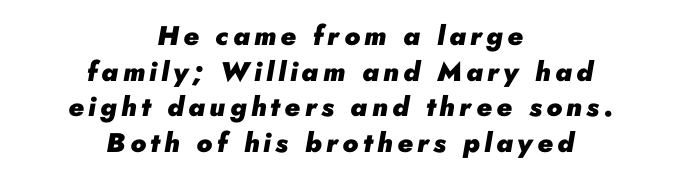
{"italic": "yes", "lean": "right", "slant_degrees": 10, "bold": "yes", "underline": "no", "align": "center", "line_spacing": "normal", "line_spacing_ratio": 1.32, "glyph_px": 27}
